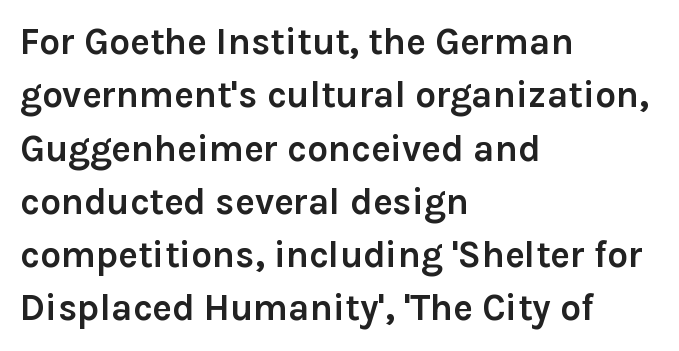
{"serif": "no", "italic": "no", "bold": "yes", "weight": "semibold", "width": "normal", "stroke_contrast": "low", "x_height": "medium", "monospaced": "no", "underline": "no", "align": "left", "line_spacing": "normal", "line_spacing_ratio": 1.44, "letter_spacing": "normal", "letter_spacing_em": 0.0, "glyph_px": 37}
